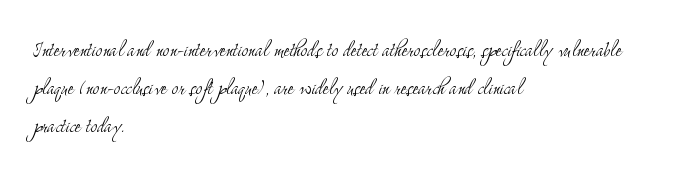
Q: Is the text bold? A: No.
Q: Is the text italic (slanted)? A: Yes.
Q: Is the text underlined? A: No.
Q: How is the paragraph aligned? A: Left-aligned.
Q: Is the spacing between letters normal or unusually wide? A: Normal.
Q: Is the spacing between lines tight, normal or loose? A: Normal.
